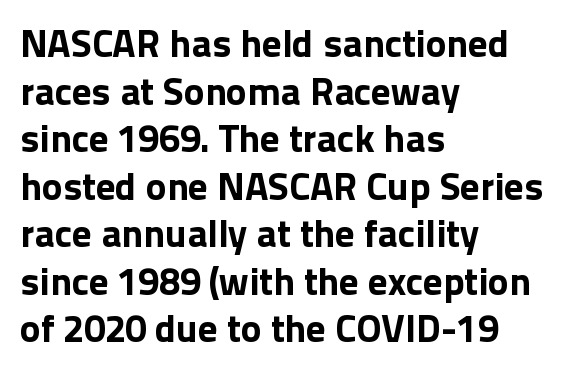
The image shows 39 px bold sans-serif type, upright; set left-aligned, line spacing 1.22x, normal letter spacing, not underlined; a medium x-height.
